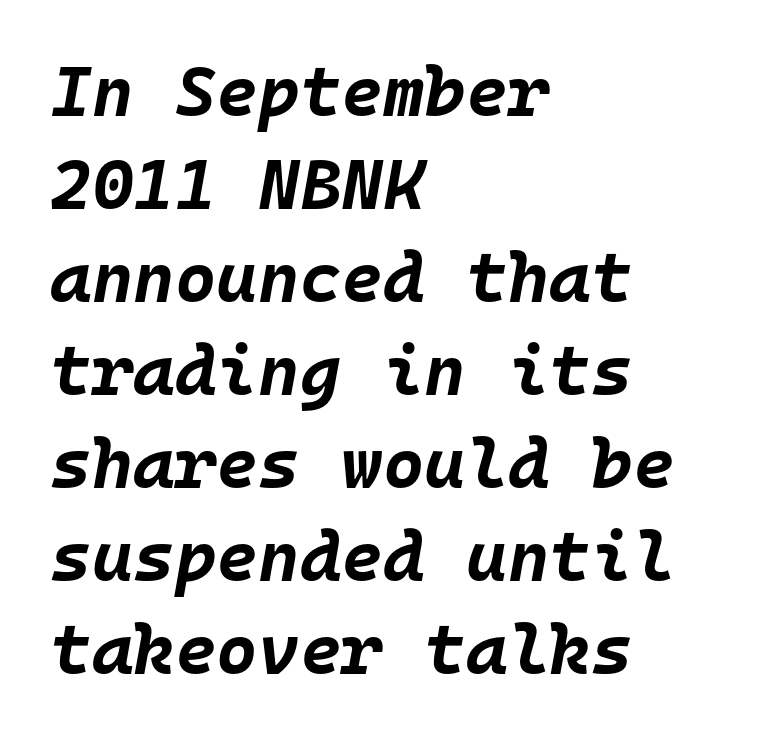
{"italic": "yes", "lean": "right", "slant_degrees": 10, "bold": "yes", "weight": "bold", "width": "normal", "stroke_contrast": "low", "x_height": "large", "monospaced": "yes", "underline": "no", "align": "left", "line_spacing": "normal", "line_spacing_ratio": 1.31, "letter_spacing": "normal", "letter_spacing_em": 0.0, "glyph_px": 71}
